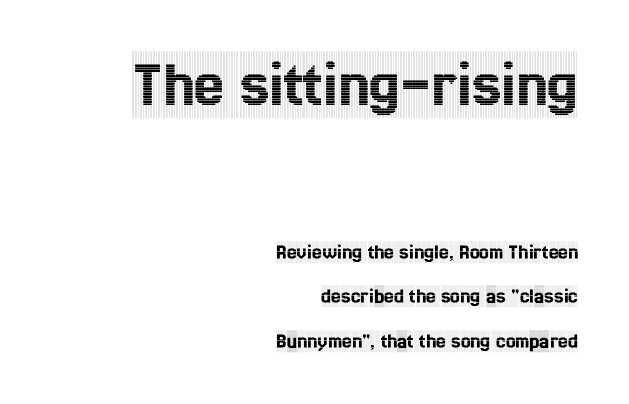
{"serif": "yes", "italic": "no", "width": "condensed", "x_height": "large", "monospaced": "no", "underline": "no", "align": "right", "line_spacing": "loose", "line_spacing_ratio": 2.03, "letter_spacing": "normal", "letter_spacing_em": 0.0, "larger_block": "first", "size_ratio": 3.05, "glyph_px": 67}
